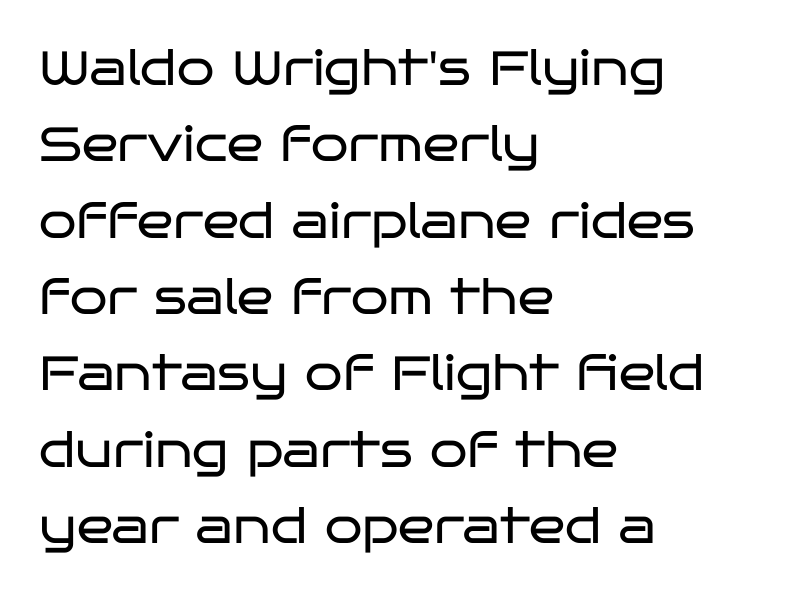
The image shows 48 px regular-weight, wide sans-serif type, upright; set left-aligned, normal line spacing (1.59x), normal letter spacing, not underlined; low stroke contrast and a large x-height.
